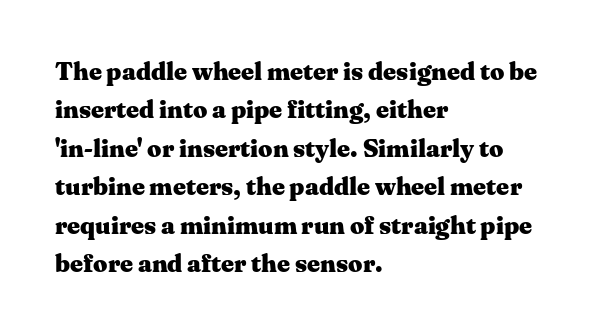
Q: Is the text bold? A: Yes.
Q: Is the text italic (slanted)? A: No, it is upright.
Q: Is the text underlined? A: No.
Q: How is the paragraph aligned? A: Left-aligned.
Q: Is the spacing between letters normal or unusually wide? A: Normal.
Q: Is the spacing between lines tight, normal or loose? A: Normal.
